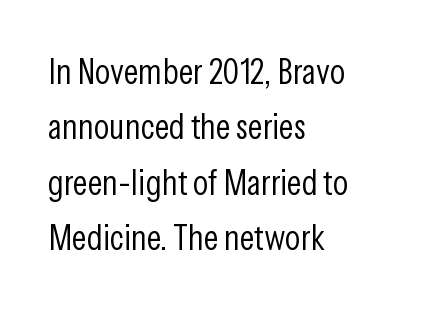
{"serif": "no", "italic": "no", "bold": "no", "weight": "light", "width": "condensed", "stroke_contrast": "low", "x_height": "medium", "monospaced": "no", "underline": "no", "align": "left", "line_spacing": "normal", "line_spacing_ratio": 1.54, "letter_spacing": "normal", "letter_spacing_em": 0.0, "glyph_px": 36}
